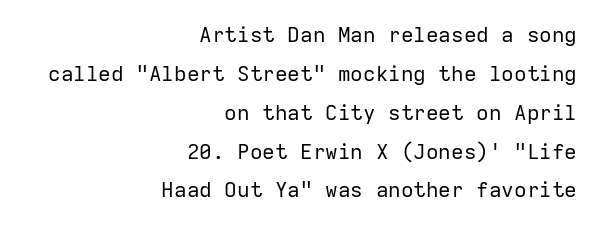
{"italic": "no", "bold": "no", "underline": "no", "align": "right", "line_spacing_ratio": 1.85, "letter_spacing": "normal", "letter_spacing_em": 0.0, "glyph_px": 21}
